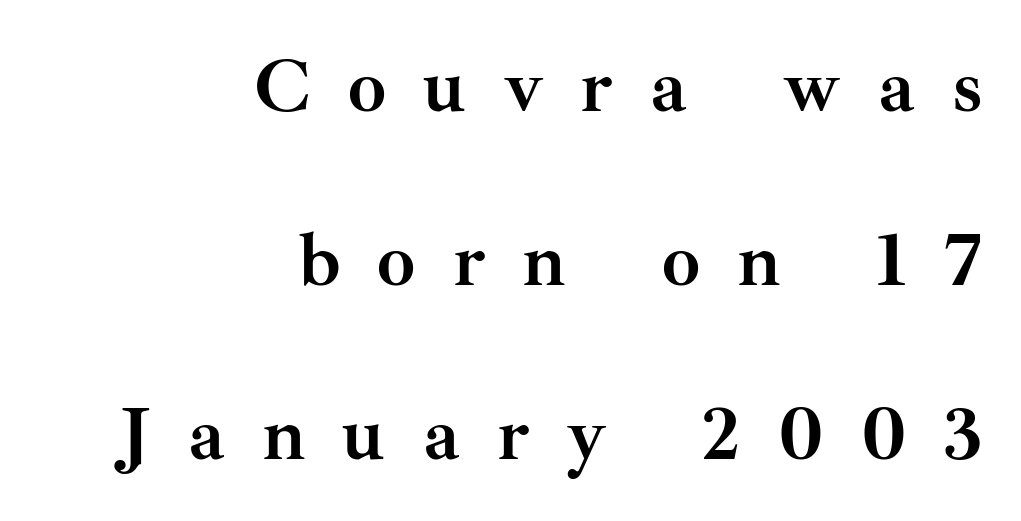
Q: Is the text bold? A: Yes.
Q: Is the text italic (slanted)? A: No, it is upright.
Q: Is the typeface a serif or a sans-serif typeface? A: Serif.
Q: Is the text underlined? A: No.
Q: How is the paragraph aligned? A: Right-aligned.
Q: Is the spacing between letters normal or unusually wide? A: Unusually wide.
Q: Is the spacing between lines tight, normal or loose? A: Loose.
Q: Width (condensed, normal, or wide)? A: Normal.
Q: Stroke contrast? A: Medium.
Q: x-height? A: Small.
Q: Monospaced? A: No.
